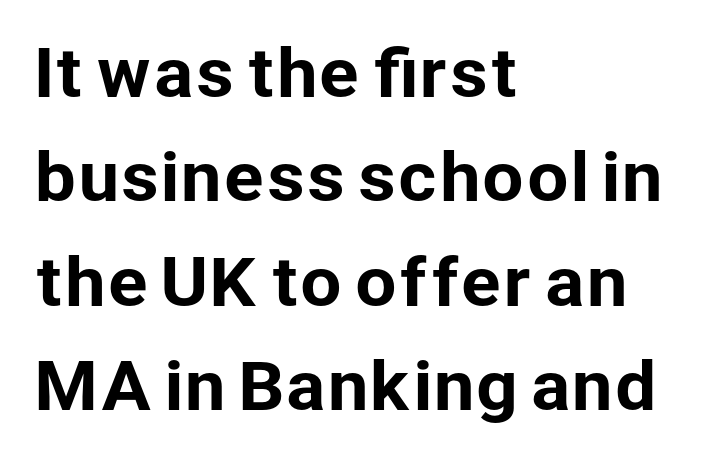
{"serif": "no", "italic": "no", "width": "normal", "stroke_contrast": "low", "x_height": "medium", "monospaced": "no", "underline": "no", "align": "left", "line_spacing": "normal", "line_spacing_ratio": 1.58, "letter_spacing": "normal", "letter_spacing_em": 0.0, "glyph_px": 66}
